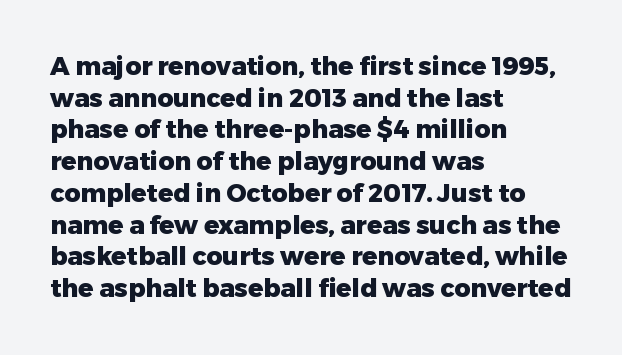
The image shows 25 px bold type, upright; set left-aligned, normal line spacing (1.27x), normal letter spacing, not underlined.
